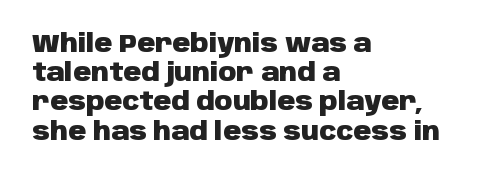
{"italic": "no", "bold": "yes", "underline": "no", "align": "left", "line_spacing_ratio": 1.17, "letter_spacing": "normal", "letter_spacing_em": 0.0, "glyph_px": 25}
